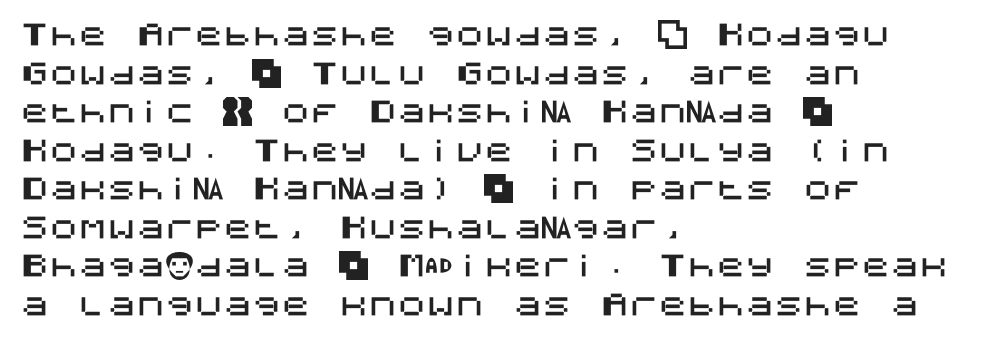
The compositor pushed each line to the left boundary. The face used here is a sans, in the tradition of grotesques and geometrics. The space directly below the letters is spotless. Does the leading feel generous? No, just average. Every stem runs plumb, perpendicular to the baseline. Characters follow at the spacing the type designer built in.
